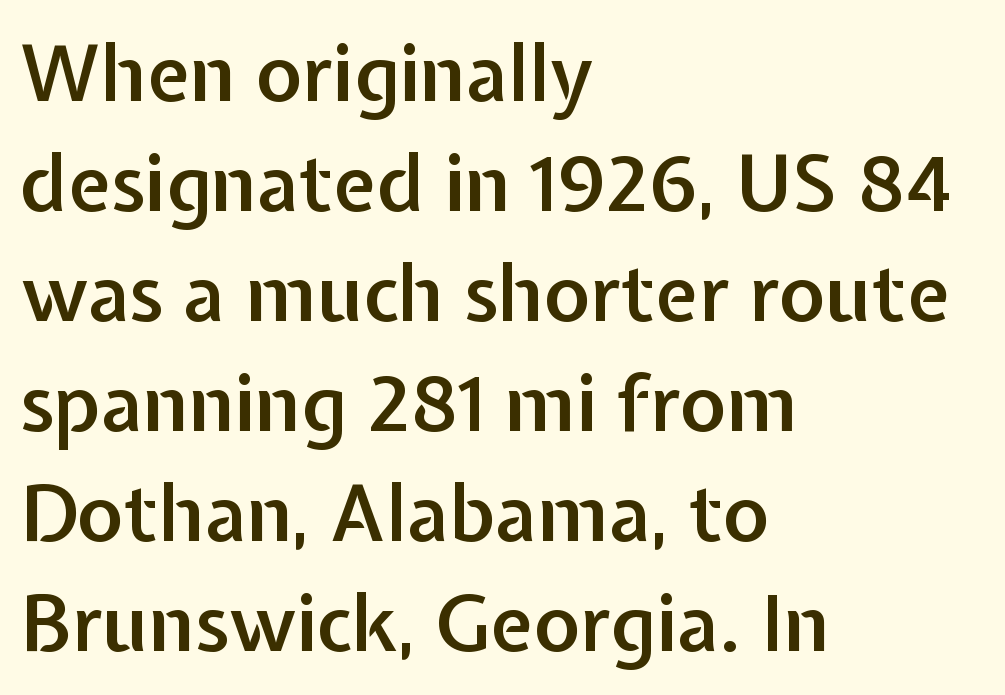
{"serif": "no", "italic": "no", "bold": "semi", "weight": "semibold", "width": "normal", "stroke_contrast": "low", "x_height": "medium", "monospaced": "no", "underline": "no", "align": "left", "line_spacing": "normal", "line_spacing_ratio": 1.41, "letter_spacing": "normal", "letter_spacing_em": 0.0, "glyph_px": 78}
